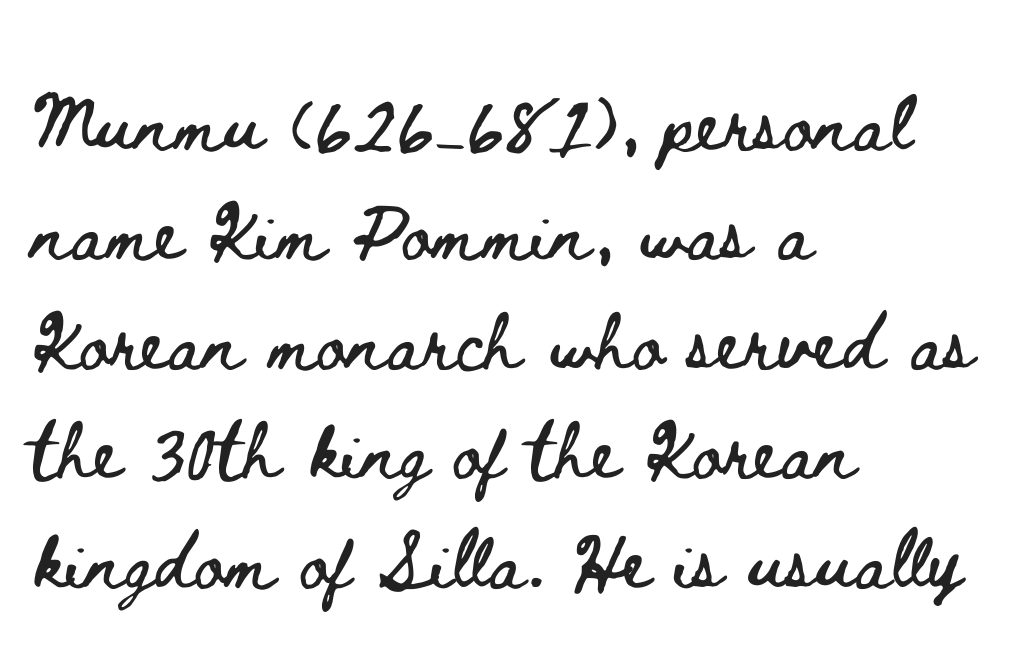
The rag falls on the right side of this text block. These lines keep a tight, regular rhythm from letter to letter. Baseline-to-baseline distance is the conventional proportion of letter height. Glance below the letters and you will spot only blank space.
